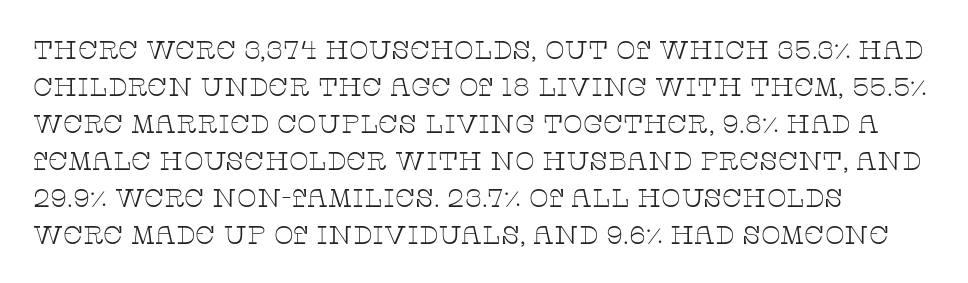
Q: Is the text bold? A: No.
Q: Is the text italic (slanted)? A: No, it is upright.
Q: Is the text underlined? A: No.
Q: How is the paragraph aligned? A: Left-aligned.
Q: Is the spacing between letters normal or unusually wide? A: Normal.
Q: Is the spacing between lines tight, normal or loose? A: Normal.
